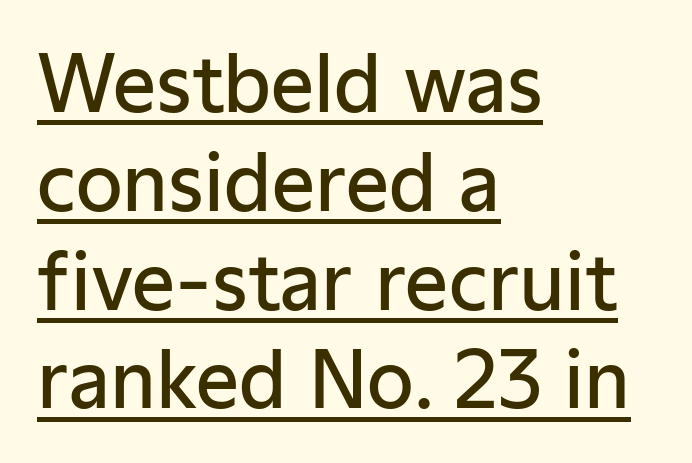
The image shows 76 px semibold sans-serif type, upright; set left-aligned, normal line spacing (1.3x), normal letter spacing, underlined; low stroke contrast and a medium x-height.
